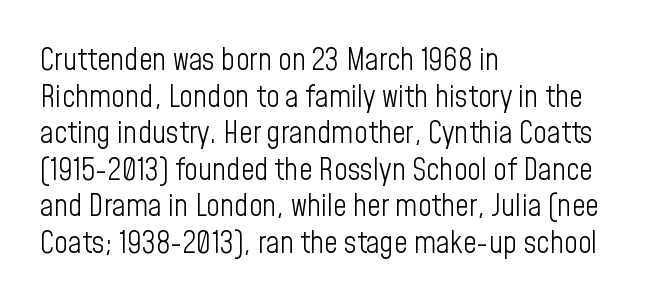
Do the characters align in a grid? No, the font is proportional. Serif or sans? Sans — the stroke terminals are bare. Ink coverage per letter is moderate at most. Does extra space separate the letters? No, they use regular spacing.
